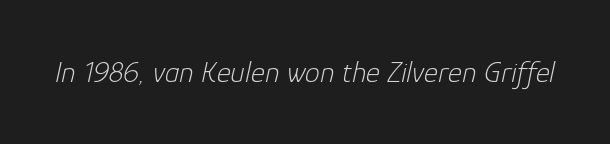
{"italic": "yes", "lean": "right", "slant_degrees": 12, "bold": "no", "weight": "light", "width": "normal", "stroke_contrast": "low", "x_height": "medium", "monospaced": "no", "underline": "no", "letter_spacing": "normal", "letter_spacing_em": 0.0, "glyph_px": 30}
